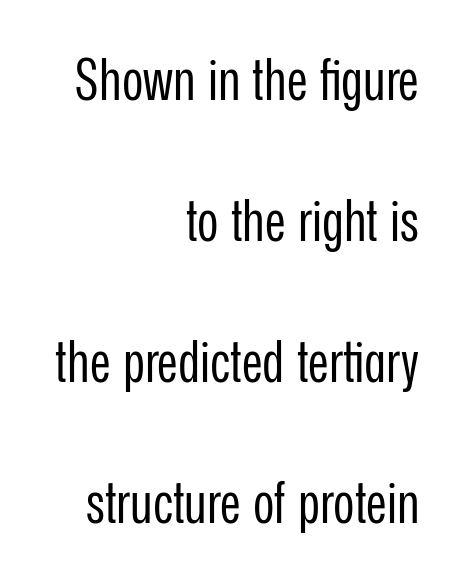
The image shows 58 px regular-weight, condensed sans-serif type, upright; set right-aligned, loose line spacing (2.43x), normal letter spacing, not underlined; low stroke contrast and a medium x-height.
